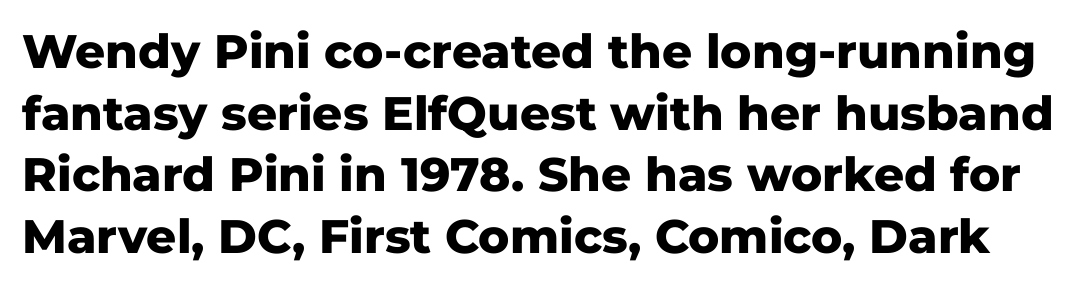
The image shows 47 px heavy sans-serif type, upright; set normal line spacing (1.31x), normal letter spacing, not underlined; low stroke contrast and a medium x-height.
